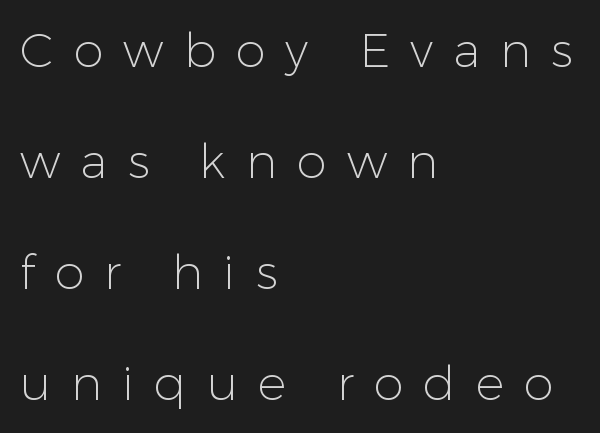
Q: Is the text bold? A: No.
Q: Is the text italic (slanted)? A: No, it is upright.
Q: Is the typeface a serif or a sans-serif typeface? A: Sans-serif.
Q: Is the text underlined? A: No.
Q: How is the paragraph aligned? A: Left-aligned.
Q: Is the spacing between letters normal or unusually wide? A: Unusually wide.
Q: Is the spacing between lines tight, normal or loose? A: Loose.
Q: Width (condensed, normal, or wide)? A: Normal.
Q: Stroke contrast? A: Low.
Q: x-height? A: Medium.
Q: Monospaced? A: No.
